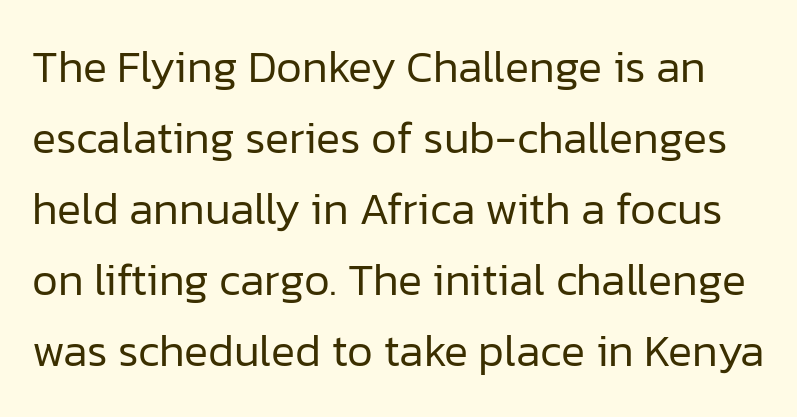
Q: Is the text bold? A: No.
Q: Is the text italic (slanted)? A: No, it is upright.
Q: Is the typeface a serif or a sans-serif typeface? A: Sans-serif.
Q: Is the text underlined? A: No.
Q: Is the spacing between letters normal or unusually wide? A: Normal.
Q: Is the spacing between lines tight, normal or loose? A: Normal.
Q: Width (condensed, normal, or wide)? A: Normal.
Q: Stroke contrast? A: Low.
Q: x-height? A: Medium.
Q: Monospaced? A: No.
